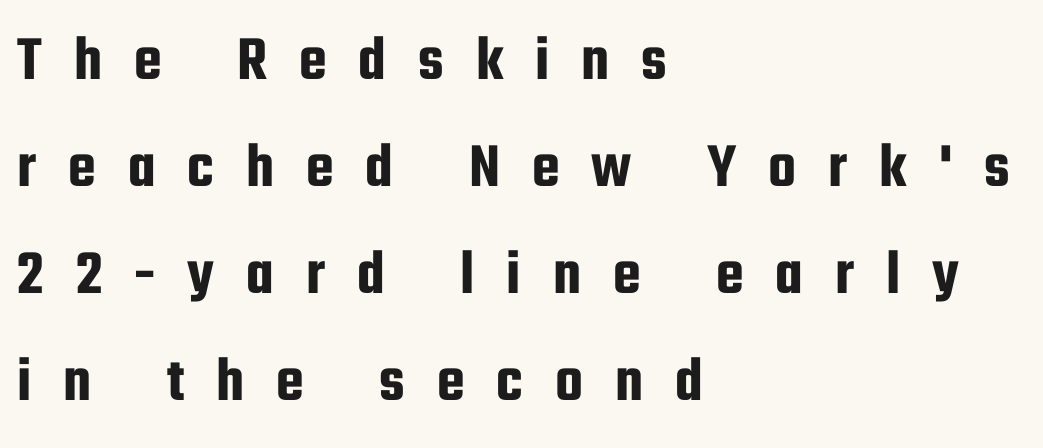
The image shows 64 px condensed sans-serif type, upright; set left-aligned, normal line spacing (1.67x), unusually wide letter spacing (+0.5 em), not underlined; low stroke contrast and a medium x-height.
